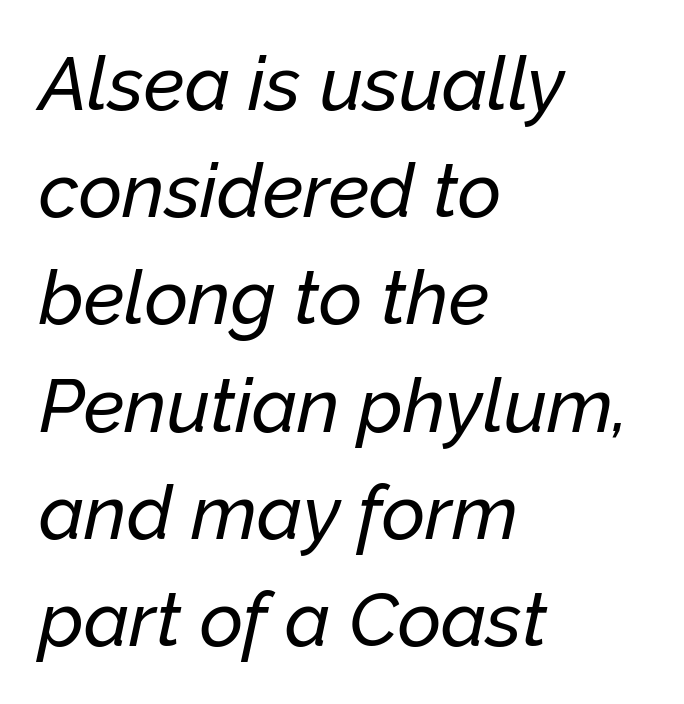
The image shows 75 px text type, italic (leaning right); set left-aligned, normal line spacing (1.43x), normal letter spacing, not underlined; low stroke contrast and a medium x-height.
